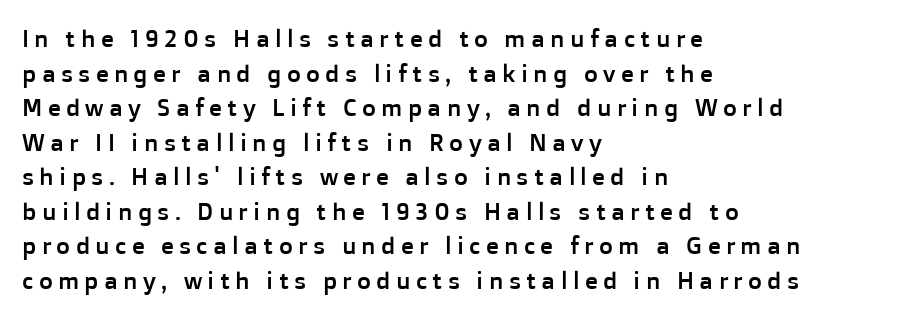
The image shows 24 px text type, upright; set left-aligned, normal line spacing (1.44x), unusually wide letter spacing (+0.22 em), not underlined.
